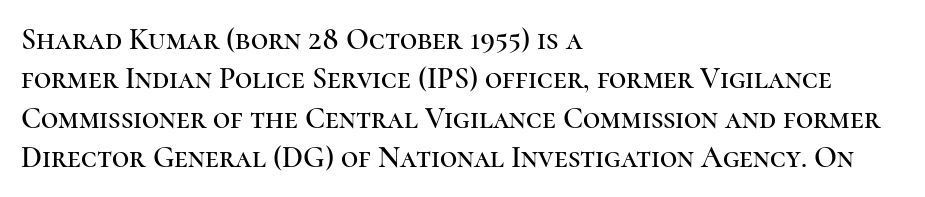
A typesetter would call this proportional, since set widths differ per character. The rendering shows small feet on the letterforms — a serif design. Rendered with straight, roman letterforms. Rule under the text: the space is simply empty.
